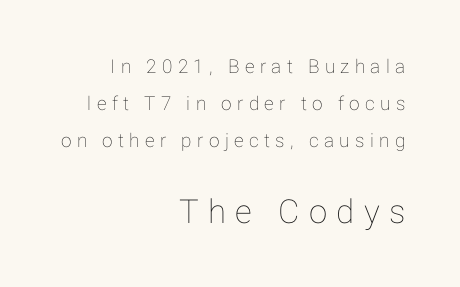
Q: Is the text italic (slanted)? A: No, it is upright.
Q: Is the text underlined? A: No.
Q: How is the paragraph aligned? A: Right-aligned.
Q: Is the spacing between letters normal or unusually wide? A: Unusually wide.
Q: Is the spacing between lines tight, normal or loose? A: Loose.
Q: Which block of text is set in a larger size, the first (top) or the second (bottom)? A: The second (bottom) one.
Q: Width (condensed, normal, or wide)? A: Normal.
Q: Stroke contrast? A: Low.
Q: x-height? A: Medium.
Q: Monospaced? A: No.
